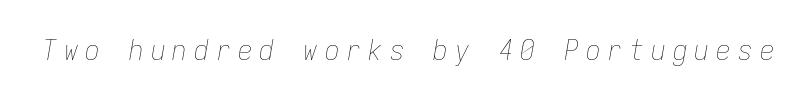
Q: Is the text bold? A: No.
Q: Is the text italic (slanted)? A: Yes, it leans right by about 9 degrees.
Q: Is the text underlined? A: No.
Q: Is the spacing between letters normal or unusually wide? A: Unusually wide.
Q: Width (condensed, normal, or wide)? A: Condensed.
Q: Stroke contrast? A: Low.
Q: x-height? A: Medium.
Q: Monospaced? A: Yes.
